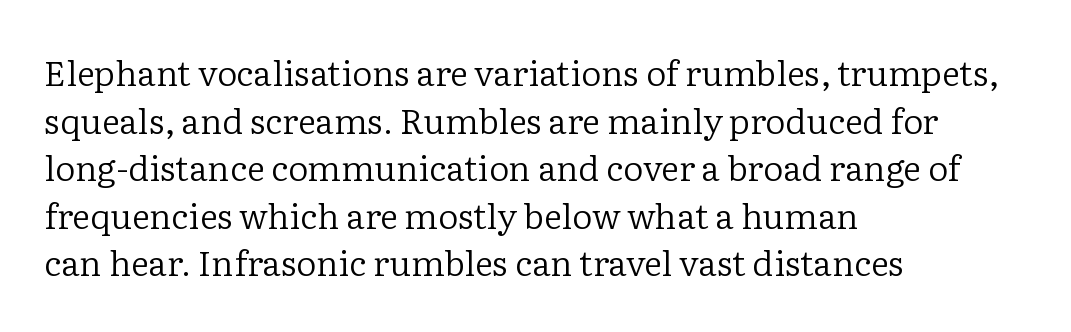
Q: Is the text bold? A: No.
Q: Is the text italic (slanted)? A: No, it is upright.
Q: Is the typeface a serif or a sans-serif typeface? A: Serif.
Q: Is the text underlined? A: No.
Q: How is the paragraph aligned? A: Left-aligned.
Q: Is the spacing between letters normal or unusually wide? A: Normal.
Q: Is the spacing between lines tight, normal or loose? A: Normal.
Q: Width (condensed, normal, or wide)? A: Normal.
Q: Stroke contrast? A: Low.
Q: x-height? A: Medium.
Q: Monospaced? A: No.
